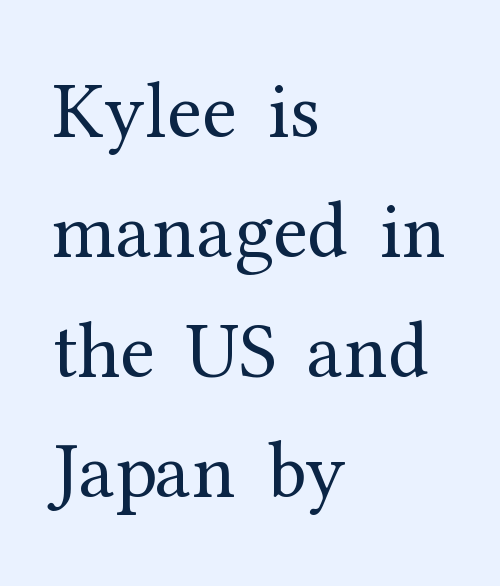
Q: Is the text bold? A: No.
Q: Is the text italic (slanted)? A: No, it is upright.
Q: Is the typeface a serif or a sans-serif typeface? A: Serif.
Q: Is the text underlined? A: No.
Q: How is the paragraph aligned? A: Left-aligned.
Q: Is the spacing between letters normal or unusually wide? A: Normal.
Q: Is the spacing between lines tight, normal or loose? A: Normal.
Q: Width (condensed, normal, or wide)? A: Normal.
Q: Stroke contrast? A: Medium.
Q: x-height? A: Medium.
Q: Monospaced? A: No.
